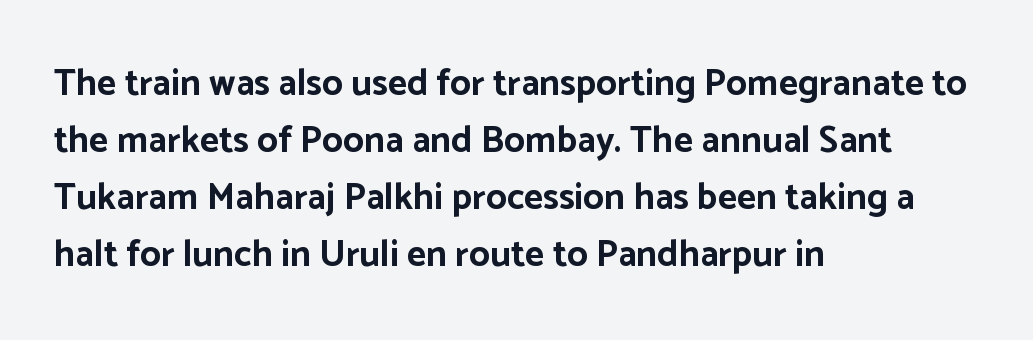
Nothing sits at the stroke ends, so this counts as sans-serif. This rendering leaves character spacing at its baseline value. The compositor pushed each line to the left boundary. These lines are rendered in a variable-pitch font. Students, this is bold: see how much ink each stroke carries.
